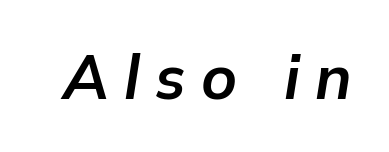
{"italic": "yes", "lean": "right", "slant_degrees": 9, "bold": "yes", "weight": "bold", "width": "normal", "stroke_contrast": "low", "x_height": "medium", "monospaced": "no", "underline": "no", "letter_spacing": "wide", "letter_spacing_em": 0.25, "glyph_px": 61}
